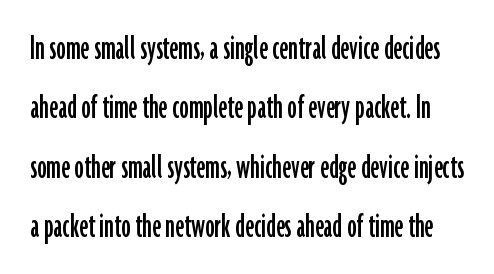
This block has exactly the height ordinary leading produces. The letterforms sit shoulder to shoulder at normal distance. Tall strokes in this sample are plumb rather than angled. Serif or sans? Sans — the stroke terminals are bare. The passage shown is typed in a proportional face where columns would drift. Descenders hang freely into open space.
